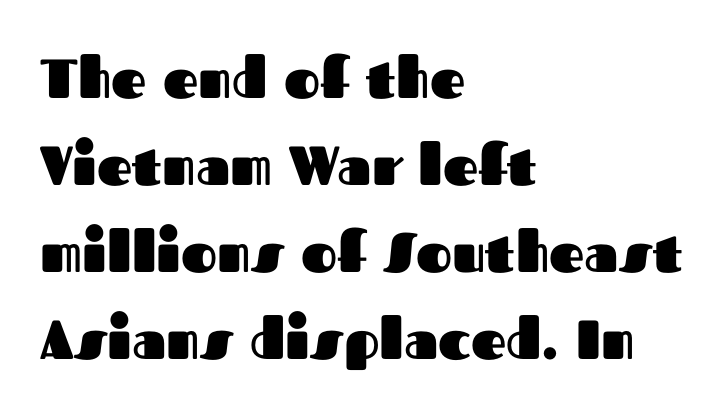
Reading down the column, the eye jumps a familiar distance to each next line. Proportional: the letters do not fall into vertical columns. Every row of glyphs begins at an identical x-position on the left. Regarding serifs, this sample does without them.
